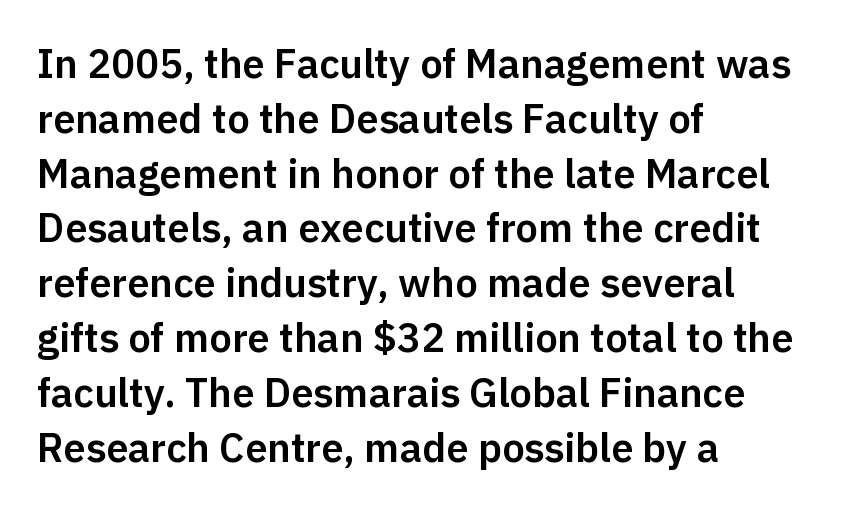
A roman cut, with each character standing at attention. The baseline area is clear. The rows are spaced the way most documents space them. All the whitespace from short lines collects on the right. The rendering shows plain stroke endings on the letterforms — a sans-serif design. No extra tracking has been applied to these lines.
